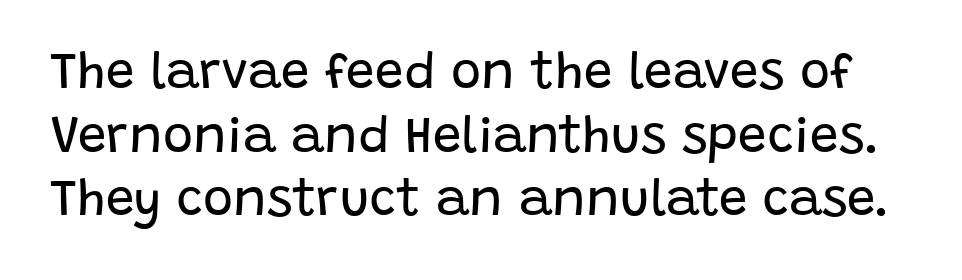
{"serif": "no", "italic": "no", "bold": "no", "weight": "regular", "width": "normal", "stroke_contrast": "low", "x_height": "large", "monospaced": "no", "underline": "no", "line_spacing": "normal", "line_spacing_ratio": 1.25, "letter_spacing": "normal", "letter_spacing_em": 0.0, "glyph_px": 51}
